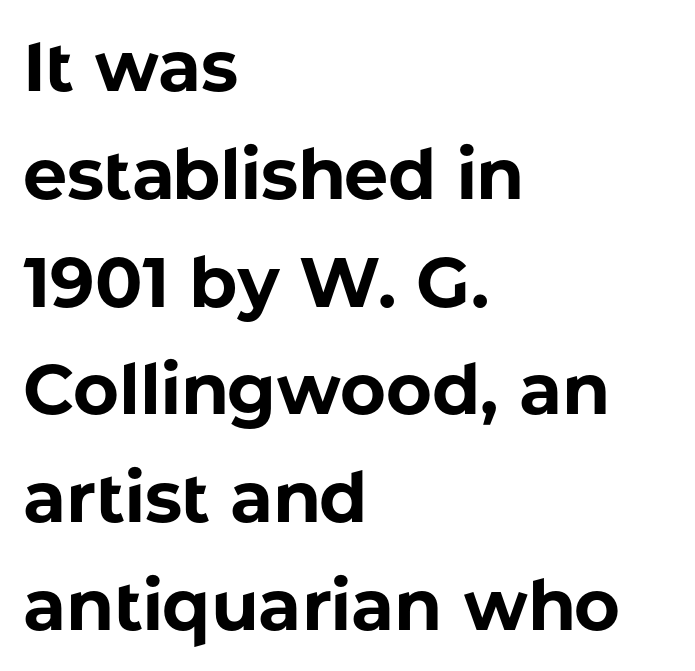
These lines keep a tight, regular rhythm from letter to letter. No feet cap the strokes, marking this as sans-serif type. The rendering uses natural spacing where letterforms have individual widths. Horizontal alignment here is leftward, the default for most running prose.
